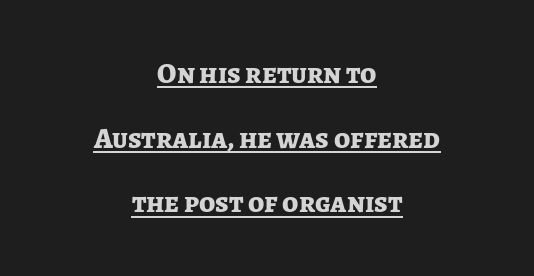
Students, note that the glyphs here touch the page at normal intervals. The sample's only ornament is a line tracing under the words. The typography opts for an upright posture over an oblique one. The strokes are fattened all the way to bold. Compared with a flush-left layout, this one balances lines on the center instead.
